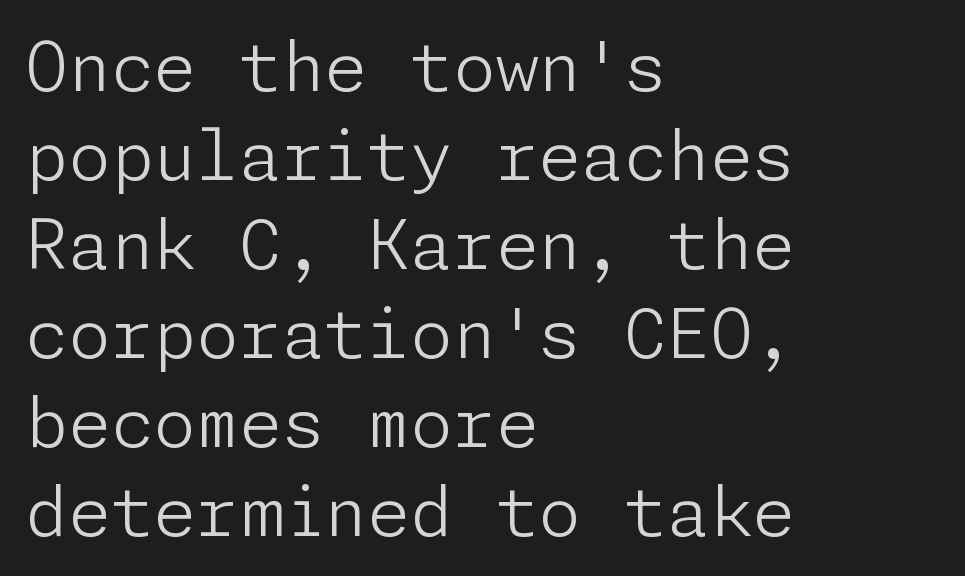
The image shows 69 px light sans-serif type, upright; set left-aligned, normal line spacing (1.29x), normal letter spacing, not underlined; low stroke contrast and a medium x-height.
